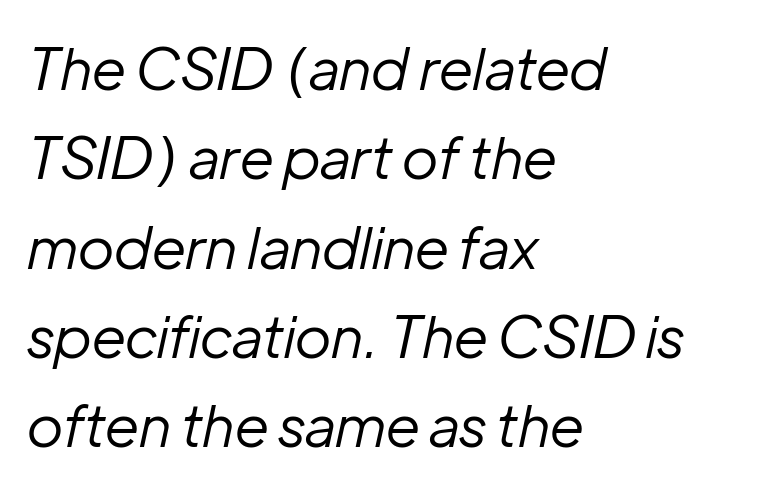
{"italic": "yes", "lean": "right", "slant_degrees": 12, "bold": "no", "weight": "regular", "width": "normal", "stroke_contrast": "low", "x_height": "medium", "monospaced": "no", "underline": "no", "align": "left", "line_spacing": "normal", "line_spacing_ratio": 1.54, "letter_spacing": "normal", "letter_spacing_em": 0.0, "glyph_px": 58}
